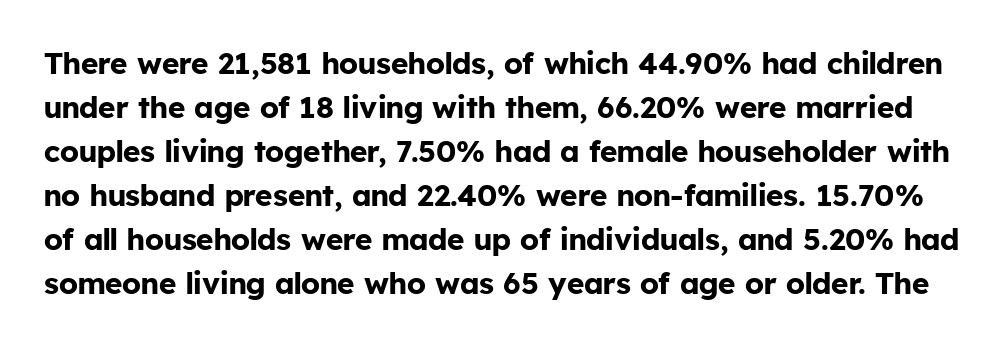
Q: Is the text bold? A: Yes.
Q: Is the text italic (slanted)? A: No, it is upright.
Q: Is the typeface a serif or a sans-serif typeface? A: Sans-serif.
Q: Is the text underlined? A: No.
Q: Is the spacing between letters normal or unusually wide? A: Normal.
Q: Is the spacing between lines tight, normal or loose? A: Normal.
Q: Width (condensed, normal, or wide)? A: Normal.
Q: Stroke contrast? A: Low.
Q: x-height? A: Medium.
Q: Monospaced? A: No.
